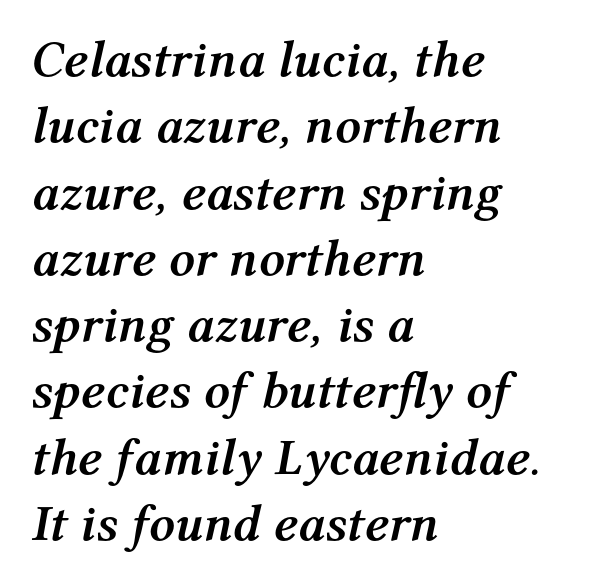
Between one letter and the next there's only the usual sliver of space. Quick note: interline space is typical. The passage is arranged the way most books set body copy — flush left. The gap between lines stays unmarked. This is heavy type, rendered in bold. The typography opts for an oblique posture over an upright one.
